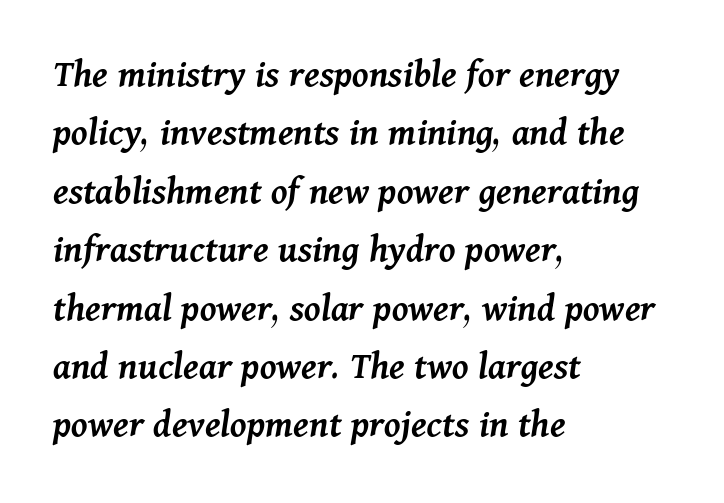
{"italic": "yes", "lean": "right", "slant_degrees": 11, "bold": "semi", "weight": "semibold", "width": "normal", "stroke_contrast": "medium", "x_height": "medium", "monospaced": "no", "underline": "no", "align": "left", "line_spacing": "normal", "line_spacing_ratio": 1.46, "letter_spacing": "normal", "letter_spacing_em": 0.0, "glyph_px": 40}
